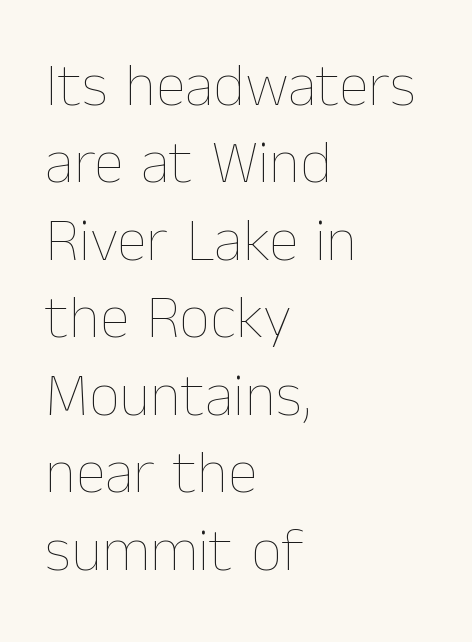
{"italic": "no", "bold": "no", "weight": "thin", "width": "normal", "stroke_contrast": "low", "x_height": "medium", "monospaced": "no", "underline": "no", "align": "left", "line_spacing": "normal", "line_spacing_ratio": 1.27, "letter_spacing": "normal", "letter_spacing_em": 0.0, "glyph_px": 61}
